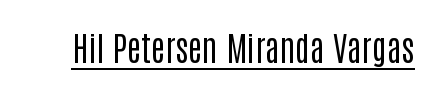
The image shows 34 px regular-weight, condensed sans-serif type, upright; set normal letter spacing, underlined; low stroke contrast and a large x-height.
